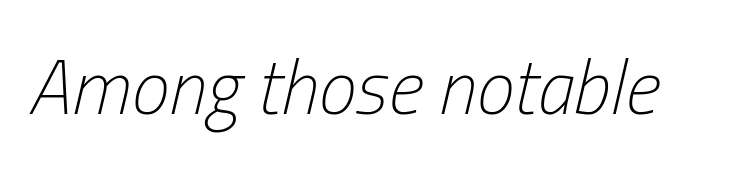
Weight: in the light-to-regular range. Observe the ordinary spacing: letters are neighbours, not strangers. Italic: yes, the glyphs are oblique. Decoration check: the copy has no underline.
